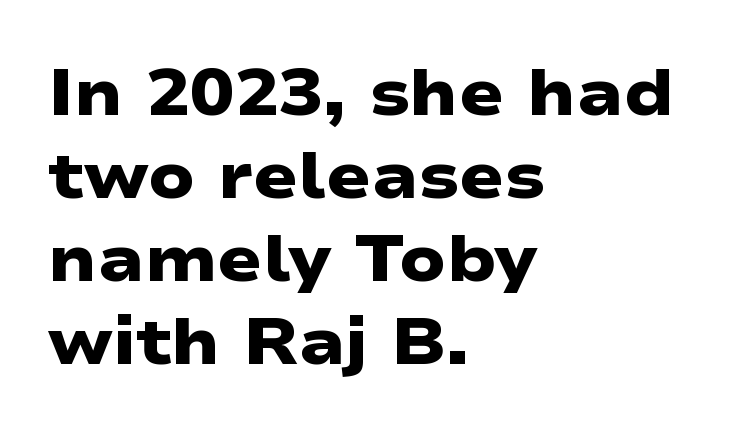
This sample uses a sans-serif face. These lines are rendered in a variable-pitch font. These lines keep a tight, regular rhythm from letter to letter. Stroke thickness is high; the sample reads as a true bold. Where is the straight margin? On the left.
